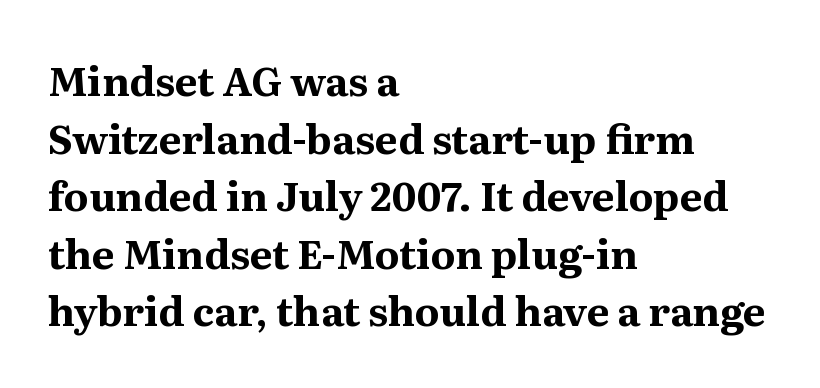
Q: Is the text bold? A: Yes.
Q: Is the text italic (slanted)? A: No, it is upright.
Q: Is the typeface a serif or a sans-serif typeface? A: Serif.
Q: Is the text underlined? A: No.
Q: How is the paragraph aligned? A: Left-aligned.
Q: Is the spacing between letters normal or unusually wide? A: Normal.
Q: Is the spacing between lines tight, normal or loose? A: Normal.
Q: Width (condensed, normal, or wide)? A: Normal.
Q: Stroke contrast? A: Medium.
Q: x-height? A: Medium.
Q: Monospaced? A: No.
